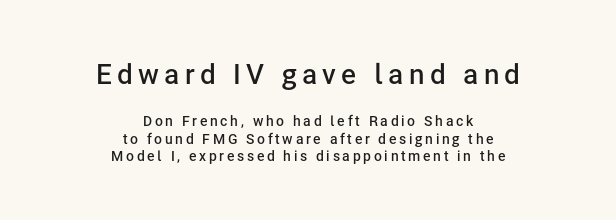
Quick note: not italic, upright. If you measured baseline to baseline, you'd find a middling distance. Underline: absent. The passage shown begins with its larger block and ends with its smaller one. Is this a fixed-width face? No — the glyphs have proportional, varying widths.
